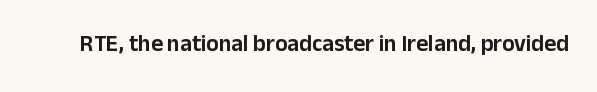
{"italic": "no", "underline": "no", "letter_spacing": "normal", "letter_spacing_em": 0.0, "glyph_px": 23}
